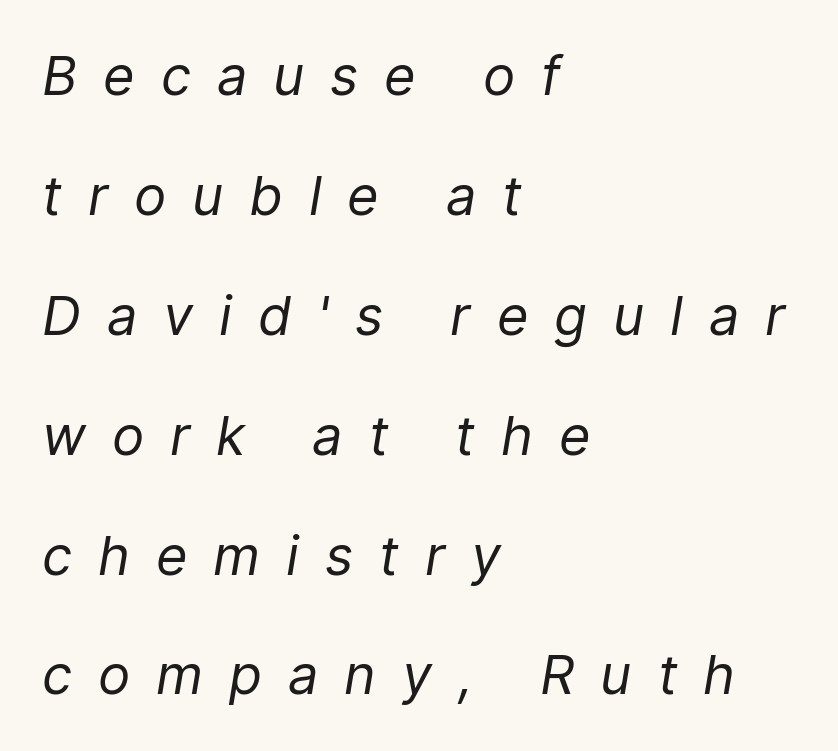
Successive baselines arrive slowly, with a big drop between each. Is the type slanted? Yes — the strokes lean at a clear angle. The tracking jumps out immediately: characters are airy and widely separated. Visually the block forms a straight wall on the left and a jagged coastline on the right. Counters stay open thanks to moderate or lighter strokes.
